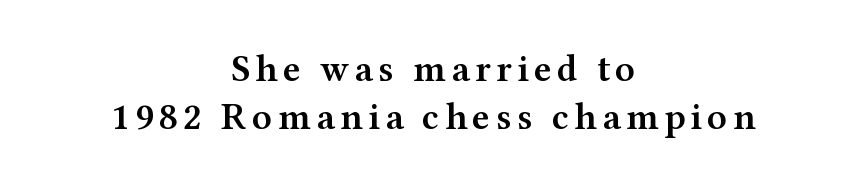
The font family rendered here belongs to the serif group. The passage shown is not underscored anywhere. Stroke thickness is moderately raised; the sample reads as semibold. Baseline-to-baseline distance is the conventional proportion of letter height. No italicization has been applied; the sample stays upright.
